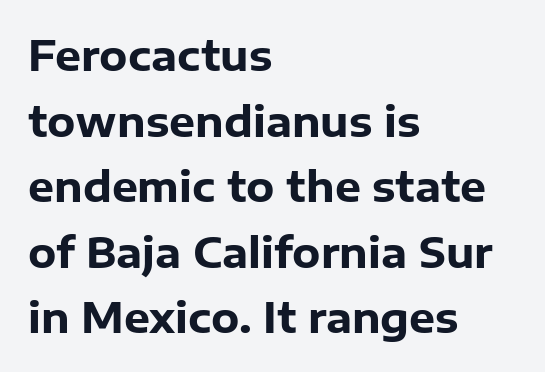
Q: Is the text bold? A: Yes.
Q: Is the text italic (slanted)? A: No, it is upright.
Q: Is the typeface a serif or a sans-serif typeface? A: Sans-serif.
Q: Is the text underlined? A: No.
Q: How is the paragraph aligned? A: Left-aligned.
Q: Is the spacing between letters normal or unusually wide? A: Normal.
Q: Is the spacing between lines tight, normal or loose? A: Normal.
Q: Width (condensed, normal, or wide)? A: Normal.
Q: Stroke contrast? A: Low.
Q: x-height? A: Medium.
Q: Monospaced? A: No.
